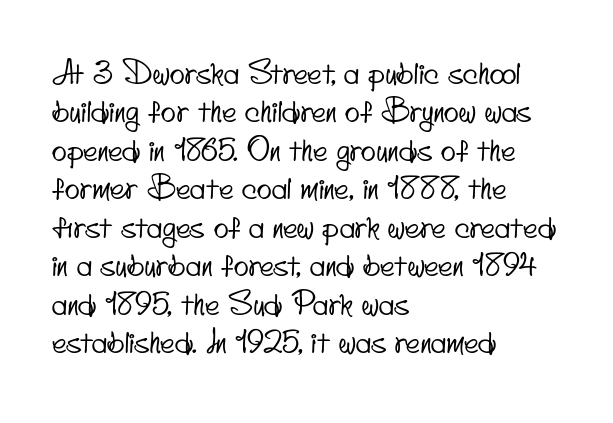
Q: Is the typeface a serif or a sans-serif typeface? A: Sans-serif.
Q: Is the text underlined? A: No.
Q: How is the paragraph aligned? A: Left-aligned.
Q: Is the spacing between letters normal or unusually wide? A: Normal.
Q: Width (condensed, normal, or wide)? A: Condensed.
Q: Stroke contrast? A: Low.
Q: x-height? A: Small.
Q: Monospaced? A: No.
